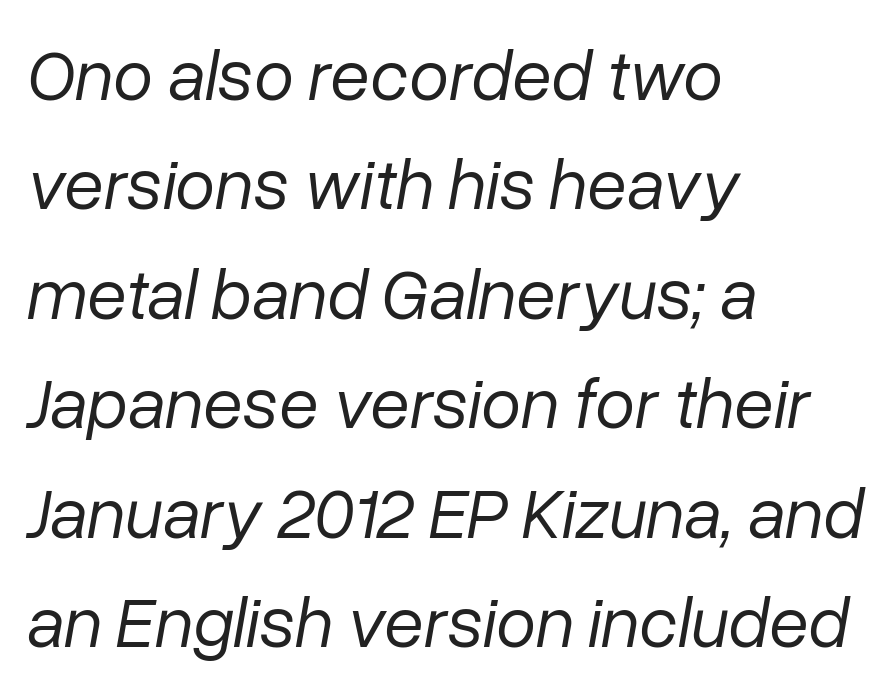
The space beneath each line is pristine and unruled. Weight: in the light-to-regular range. Regarding leading, the lines here are spaced in the standard way. The lines are quadded left. This sample has the flowing, uneven cadence of proportional lettering.
